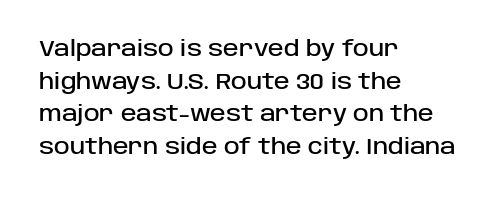
The image shows 21 px text type, upright; set left-aligned, normal line spacing (1.55x), normal letter spacing, not underlined.
